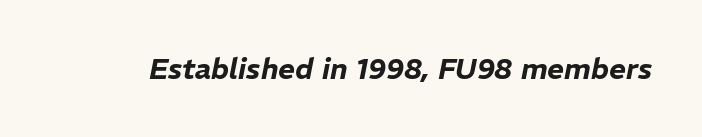
{"italic": "yes", "lean": "right", "slant_degrees": 11, "width": "normal", "stroke_contrast": "low", "x_height": "medium", "monospaced": "no", "underline": "no", "letter_spacing": "normal", "letter_spacing_em": 0.0, "glyph_px": 29}
